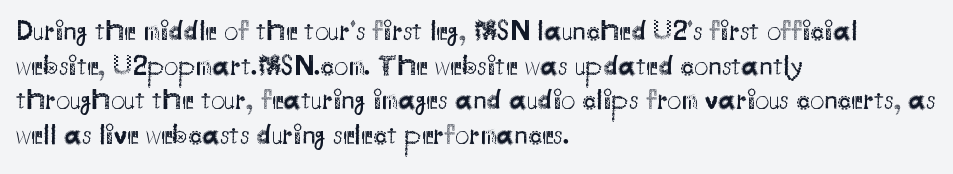
The image shows 28 px regular-weight sans-serif type, upright; set left-aligned, line spacing 1.24x, normal letter spacing, not underlined; medium stroke contrast and a small x-height.
